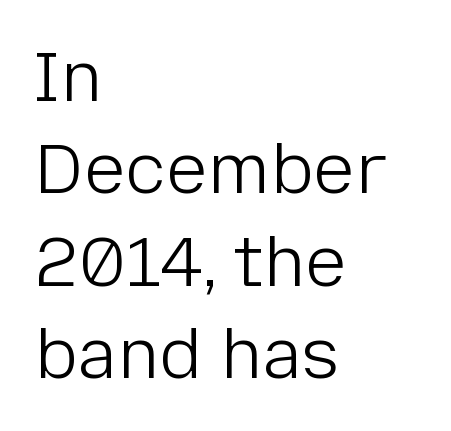
{"serif": "no", "italic": "no", "bold": "no", "weight": "light", "width": "normal", "stroke_contrast": "low", "x_height": "medium", "monospaced": "no", "underline": "no", "align": "left", "line_spacing": "normal", "line_spacing_ratio": 1.32, "letter_spacing": "normal", "letter_spacing_em": 0.0, "glyph_px": 70}
